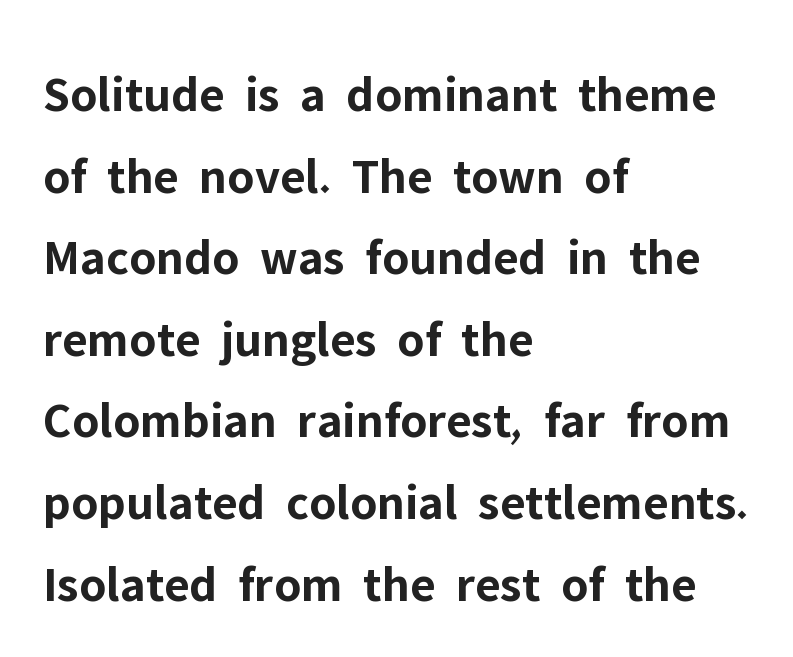
Q: Is the text bold? A: Yes.
Q: Is the text italic (slanted)? A: No, it is upright.
Q: Is the typeface a serif or a sans-serif typeface? A: Sans-serif.
Q: Is the text underlined? A: No.
Q: How is the paragraph aligned? A: Left-aligned.
Q: Is the spacing between letters normal or unusually wide? A: Normal.
Q: Is the spacing between lines tight, normal or loose? A: Normal.
Q: Width (condensed, normal, or wide)? A: Normal.
Q: Stroke contrast? A: Low.
Q: x-height? A: Medium.
Q: Monospaced? A: No.
